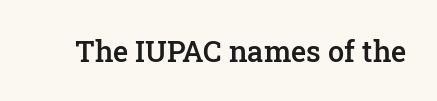
Notice how the stems are strictly vertical — no italics here. Type style note: has serifs. Caption: semibold face, moderately heavy strokes. Short note: letters normally spaced.
